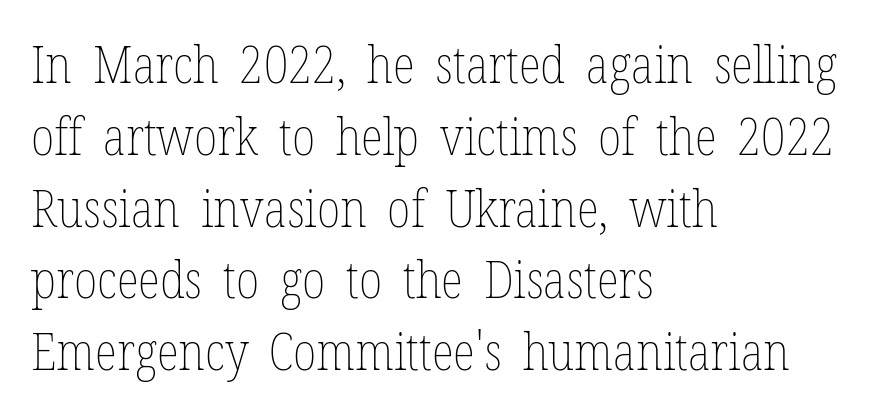
The image shows 52 px thin, condensed type, upright; set left-aligned, normal line spacing (1.38x), normal letter spacing, not underlined; low stroke contrast and a medium x-height.
